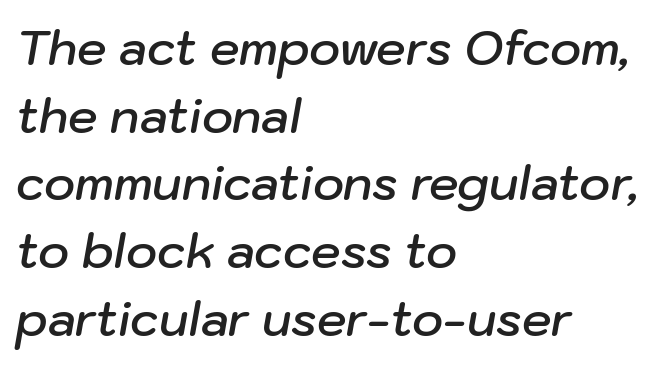
{"italic": "yes", "lean": "right", "slant_degrees": 10, "bold": "semi", "weight": "semibold", "width": "normal", "stroke_contrast": "low", "x_height": "medium", "monospaced": "no", "underline": "no", "align": "left", "line_spacing": "normal", "line_spacing_ratio": 1.44, "letter_spacing": "normal", "letter_spacing_em": 0.0, "glyph_px": 47}
